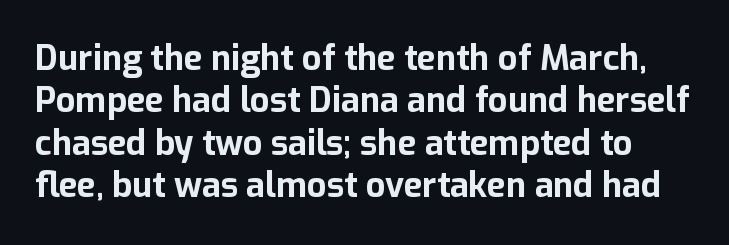
{"serif": "no", "italic": "no", "bold": "yes", "weight": "bold", "width": "normal", "stroke_contrast": "low", "x_height": "medium", "monospaced": "no", "underline": "no", "line_spacing": "normal", "line_spacing_ratio": 1.25, "letter_spacing": "normal", "letter_spacing_em": 0.0, "glyph_px": 34}
